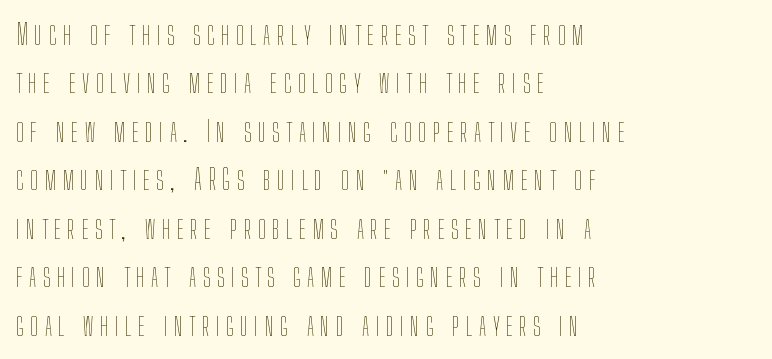
Q: Is the text bold? A: No.
Q: Is the text italic (slanted)? A: No, it is upright.
Q: Is the text underlined? A: No.
Q: How is the paragraph aligned? A: Left-aligned.
Q: Is the spacing between letters normal or unusually wide? A: Unusually wide.
Q: Is the spacing between lines tight, normal or loose? A: Normal.
Q: Width (condensed, normal, or wide)? A: Condensed.
Q: Stroke contrast? A: Low.
Q: x-height? A: Medium.
Q: Monospaced? A: No.
